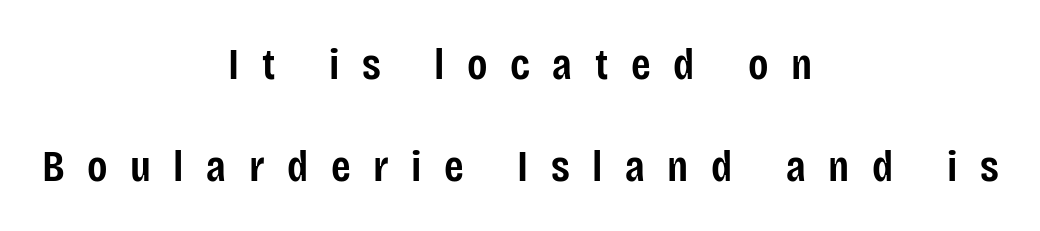
The image shows 45 px semibold, condensed sans-serif type, upright; set centered, loose line spacing (2.26x), unusually wide letter spacing (+0.5 em), not underlined; low stroke contrast and a large x-height.
